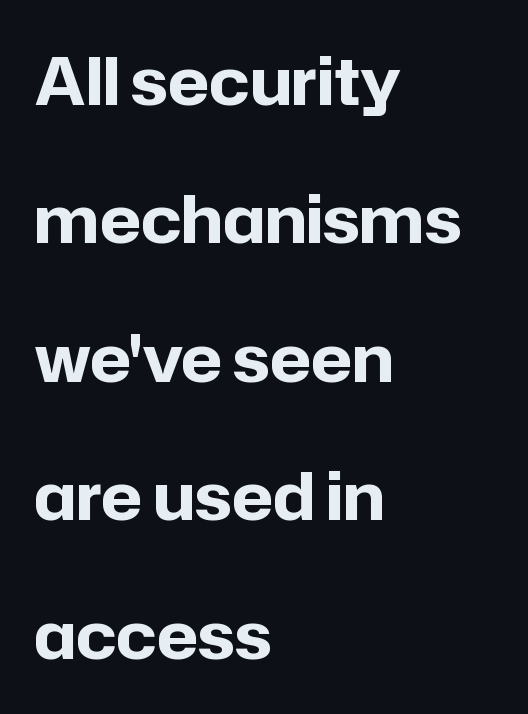
The image shows 65 px bold sans-serif type, upright; set left-aligned, loose line spacing (2.13x), normal letter spacing, not underlined; low stroke contrast and a medium x-height.
